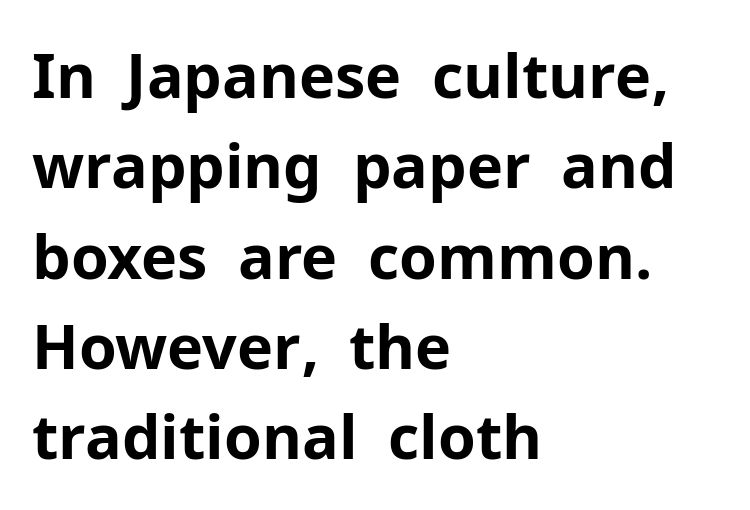
Q: Is the text bold? A: Yes.
Q: Is the text italic (slanted)? A: No, it is upright.
Q: Is the typeface a serif or a sans-serif typeface? A: Sans-serif.
Q: Is the text underlined? A: No.
Q: How is the paragraph aligned? A: Left-aligned.
Q: Is the spacing between letters normal or unusually wide? A: Normal.
Q: Is the spacing between lines tight, normal or loose? A: Normal.
Q: Width (condensed, normal, or wide)? A: Normal.
Q: Stroke contrast? A: Low.
Q: x-height? A: Medium.
Q: Monospaced? A: No.
